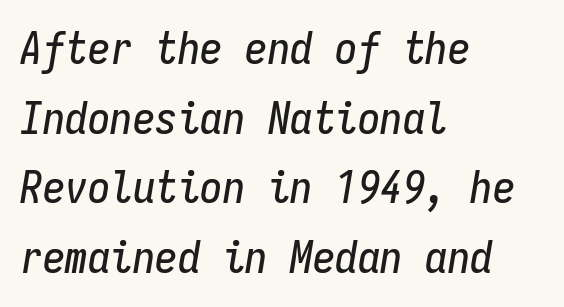
Q: Is the text italic (slanted)? A: Yes, it leans right by about 9 degrees.
Q: Is the text underlined? A: No.
Q: How is the paragraph aligned? A: Left-aligned.
Q: Is the spacing between letters normal or unusually wide? A: Normal.
Q: Is the spacing between lines tight, normal or loose? A: Normal.
Q: Width (condensed, normal, or wide)? A: Condensed.
Q: Stroke contrast? A: Low.
Q: x-height? A: Medium.
Q: Monospaced? A: Yes.
